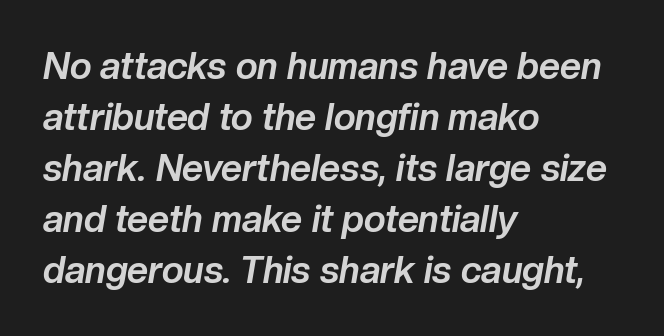
{"italic": "yes", "lean": "right", "slant_degrees": 10, "bold": "yes", "weight": "bold", "width": "normal", "stroke_contrast": "low", "x_height": "medium", "monospaced": "no", "underline": "no", "align": "left", "line_spacing": "normal", "line_spacing_ratio": 1.38, "letter_spacing": "normal", "letter_spacing_em": 0.0, "glyph_px": 37}
